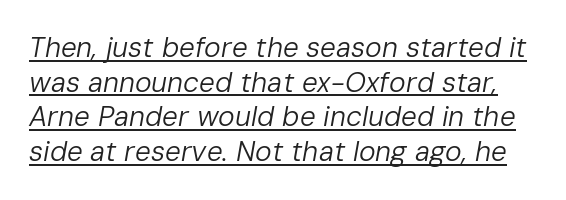
The weight would be labelled regular, book, light, or lighter still. You can see a thin bar hugging the bottom of the glyphs. The passage shown is typed in a proportional face where columns would drift. The face used here is rendered with its standard letterfit. Slanted lettering throughout.
